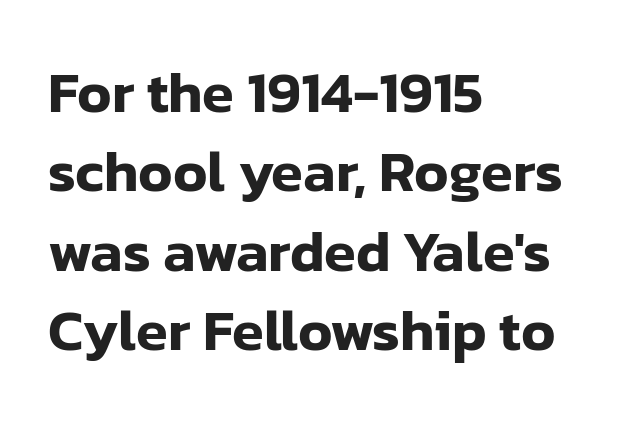
The image shows 58 px sans-serif type, upright; set left-aligned, normal line spacing (1.37x), normal letter spacing, not underlined; low stroke contrast and a medium x-height.
